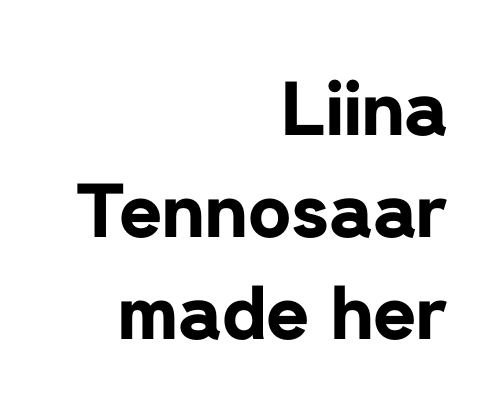
Q: Is the text bold? A: Yes.
Q: Is the text italic (slanted)? A: No, it is upright.
Q: Is the typeface a serif or a sans-serif typeface? A: Sans-serif.
Q: Is the text underlined? A: No.
Q: How is the paragraph aligned? A: Right-aligned.
Q: Is the spacing between letters normal or unusually wide? A: Normal.
Q: Is the spacing between lines tight, normal or loose? A: Normal.
Q: Width (condensed, normal, or wide)? A: Normal.
Q: Stroke contrast? A: Low.
Q: x-height? A: Medium.
Q: Monospaced? A: No.
